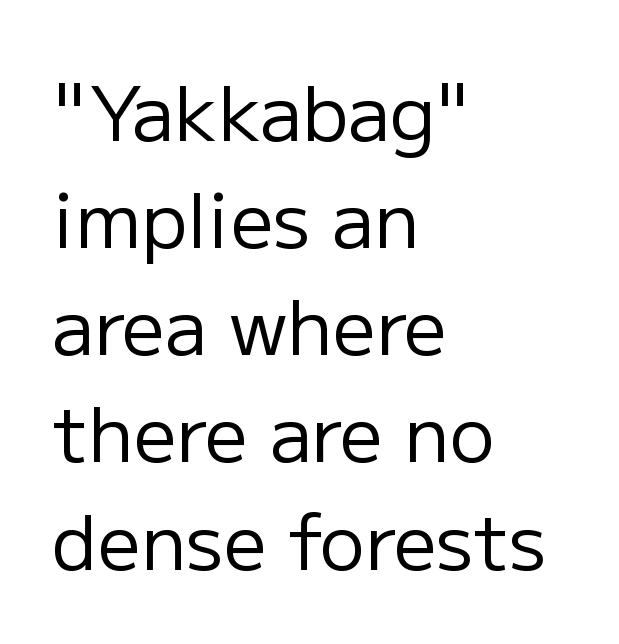
{"serif": "no", "italic": "no", "bold": "no", "weight": "regular", "width": "normal", "stroke_contrast": "low", "x_height": "medium", "monospaced": "no", "underline": "no", "align": "left", "line_spacing": "normal", "line_spacing_ratio": 1.41, "letter_spacing": "normal", "letter_spacing_em": 0.0, "glyph_px": 76}
